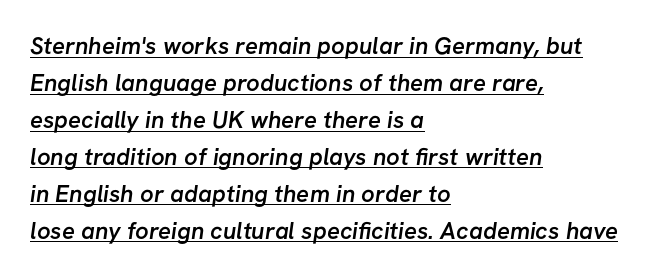
Q: Is the text bold? A: Semi-bold.
Q: Is the text underlined? A: Yes.
Q: How is the paragraph aligned? A: Left-aligned.
Q: Is the spacing between letters normal or unusually wide? A: Normal.
Q: Is the spacing between lines tight, normal or loose? A: Normal.
